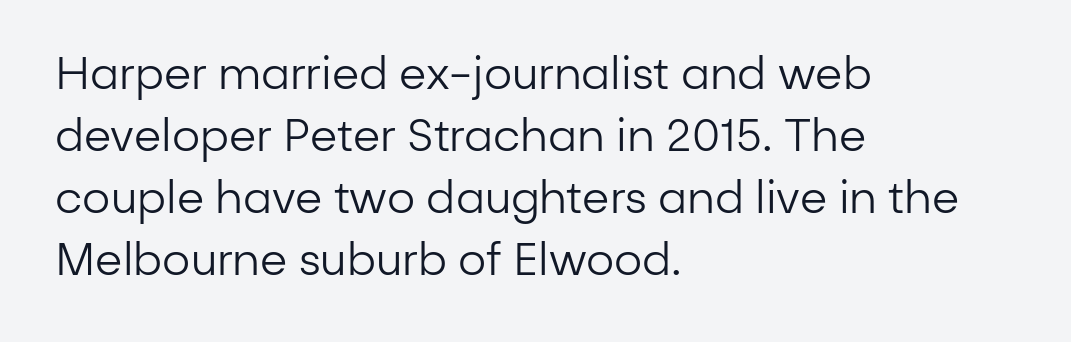
The image shows 44 px regular-weight sans-serif type, upright; set left-aligned, normal line spacing (1.41x), normal letter spacing, not underlined; low stroke contrast and a medium x-height.
